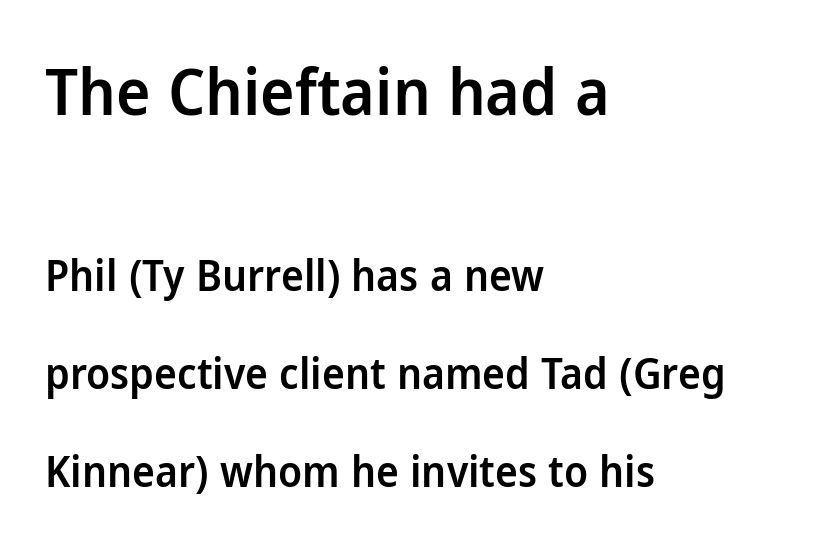
Lines of text with bare space underneath. Set as a demibold, roughly 600 on the weight scale. Is this a sans? Yes — the strokes have no serifs. Looks like regular typesetting: each glyph gets only the width it needs. The upper block of text is set noticeably larger than the block beneath it. There is no visible air inserted between adjacent glyphs.
